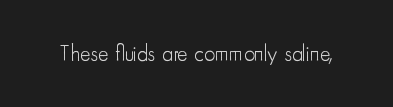
The image shows 22 px text type, upright; set normal letter spacing, not underlined.
